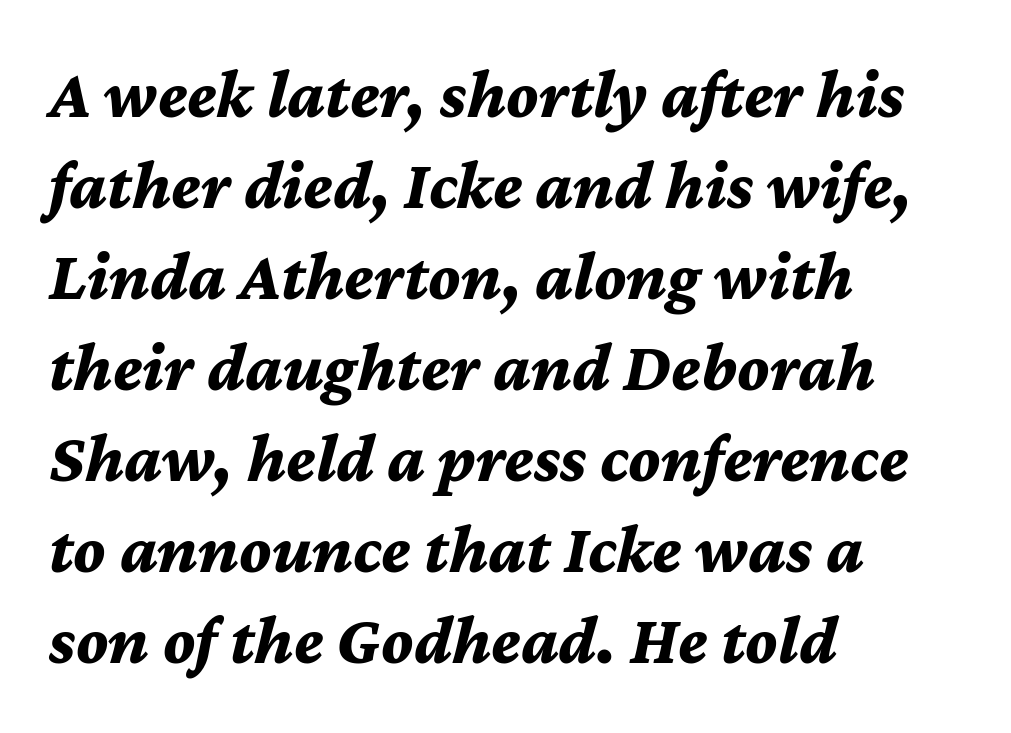
Each glyph is drawn with heavy, bold strokes. When letters slant like this, we call the style italic. Each letter keeps its own natural width here, so spacing adapts to shape. These lines sit exactly where default settings would place them. Honestly, there is no underline to notice here at all. Look at the tracking — it's just the regular setting, nothing added.
